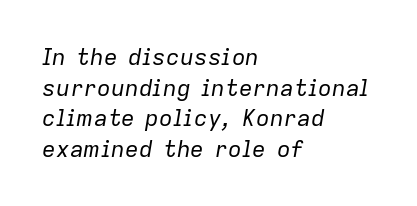
Q: Is the text bold? A: No.
Q: Is the text italic (slanted)? A: Yes, it leans right by about 9 degrees.
Q: Is the text underlined? A: No.
Q: How is the paragraph aligned? A: Left-aligned.
Q: Is the spacing between letters normal or unusually wide? A: Normal.
Q: Is the spacing between lines tight, normal or loose? A: Normal.
